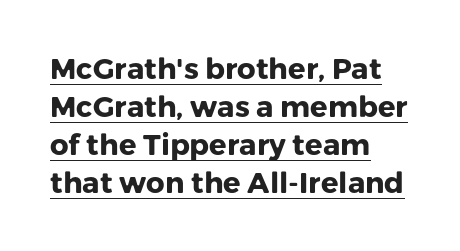
The image shows 29 px heavy sans-serif type, upright; set left-aligned, normal line spacing (1.31x), normal letter spacing, underlined; low stroke contrast and a medium x-height.
